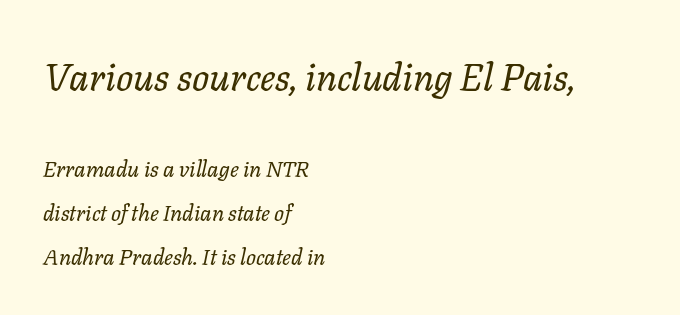
Q: Is the text bold? A: No.
Q: Is the text italic (slanted)? A: Yes, it leans right by about 11 degrees.
Q: Is the text underlined? A: No.
Q: How is the paragraph aligned? A: Left-aligned.
Q: Is the spacing between letters normal or unusually wide? A: Normal.
Q: Is the spacing between lines tight, normal or loose? A: Loose.
Q: Which block of text is set in a larger size, the first (top) or the second (bottom)? A: The first (top) one.
Q: Width (condensed, normal, or wide)? A: Normal.
Q: Stroke contrast? A: Low.
Q: x-height? A: Medium.
Q: Monospaced? A: No.
